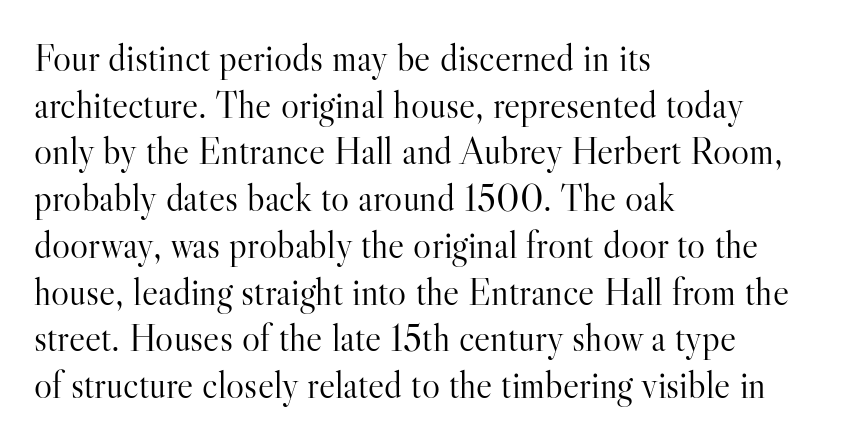
Rendered with straight, roman letterforms. A typesetter would label this face a serif. Underlining? Definitely not there. Is this a fixed-width face? No — the glyphs have proportional, varying widths. The tracking reads as untouched default to a designer's eye. Each line starts at the same left margin while the right side varies.
